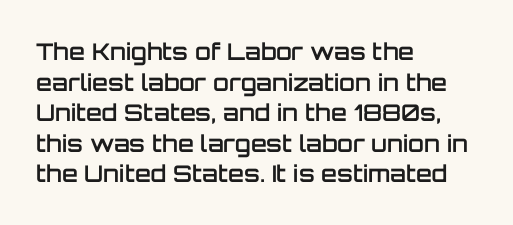
Is there any slant? The stems are plumb. The leading is moderate, giving the passage an even texture. A bit beefed up — I'd call it semibold rather than bold. No word sits above an underline. Characters follow at the spacing the type designer built in. Compared with a centered layout, this one pins lines to the left instead.
